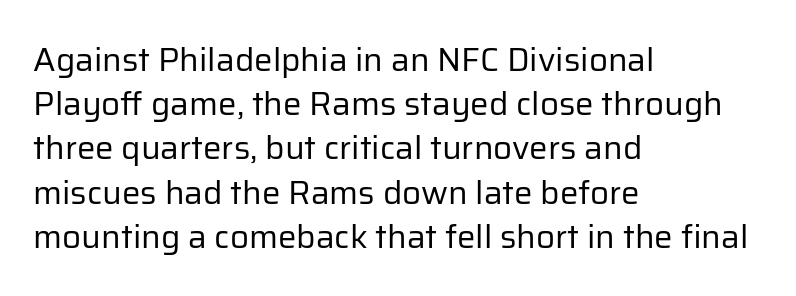
{"serif": "no", "italic": "no", "bold": "no", "weight": "regular", "width": "normal", "stroke_contrast": "low", "x_height": "medium", "monospaced": "no", "underline": "no", "align": "left", "line_spacing": "normal", "line_spacing_ratio": 1.34, "letter_spacing": "normal", "letter_spacing_em": 0.0, "glyph_px": 33}
